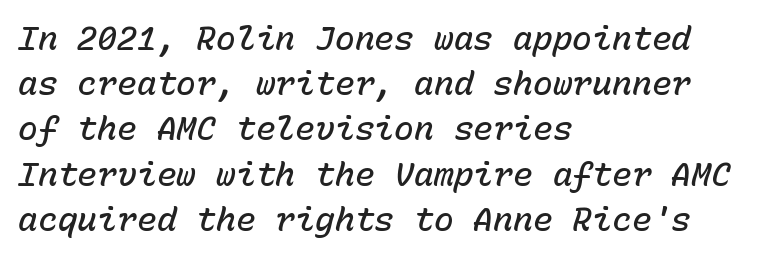
{"italic": "yes", "lean": "right", "slant_degrees": 15, "bold": "semi", "weight": "semibold", "width": "normal", "stroke_contrast": "low", "x_height": "medium", "monospaced": "yes", "underline": "no", "align": "left", "line_spacing": "normal", "line_spacing_ratio": 1.37, "letter_spacing": "normal", "letter_spacing_em": 0.0, "glyph_px": 33}
